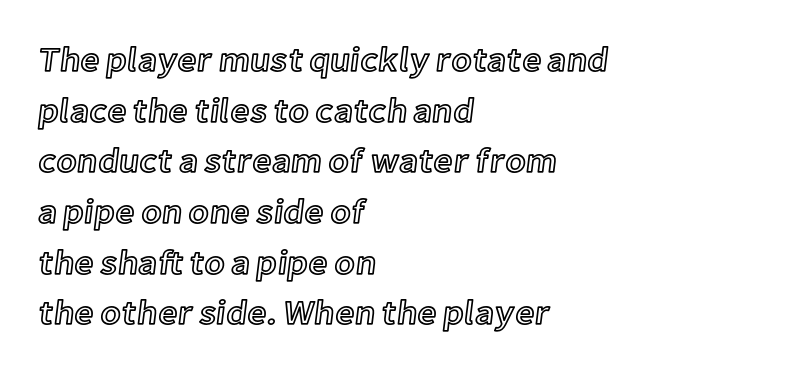
Q: Is the text italic (slanted)? A: Yes.
Q: Is the text underlined? A: No.
Q: How is the paragraph aligned? A: Left-aligned.
Q: Is the spacing between letters normal or unusually wide? A: Normal.
Q: Is the spacing between lines tight, normal or loose? A: Normal.
Q: Width (condensed, normal, or wide)? A: Normal.
Q: x-height? A: Medium.
Q: Monospaced? A: No.
